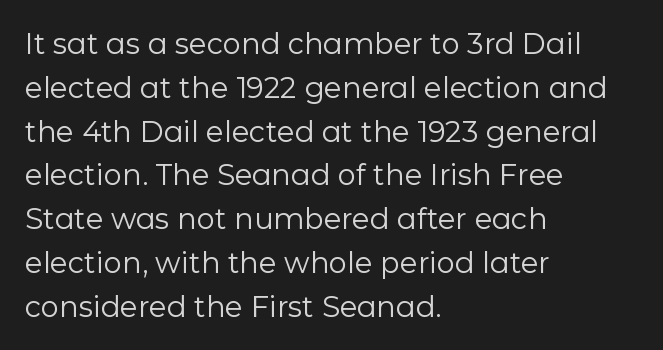
This is not heavy type; no bold has been used. A typesetter would call this proportional, since set widths differ per character. Compared with typical body copy, the letter spacing here is the same. The passage shown is not underscored anywhere.
